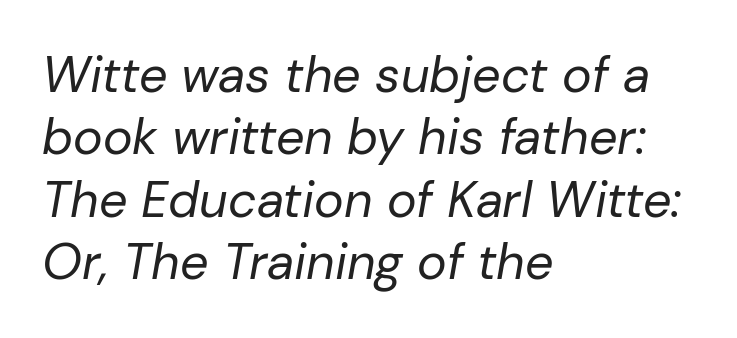
The image shows 50 px regular-weight type, italic (leaning right); set left-aligned, normal line spacing (1.25x), normal letter spacing, not underlined; low stroke contrast and a medium x-height.
